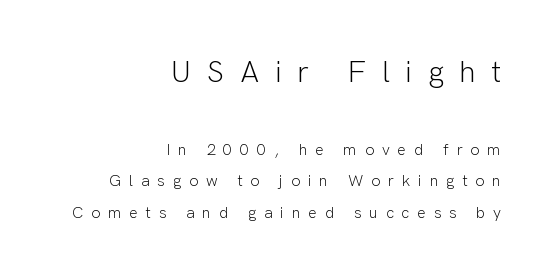
The image shows 31 px light sans-serif type, upright; set right-aligned, loose line spacing (1.97x), unusually wide letter spacing (+0.49 em), not underlined; the first (top) block is 1.94x larger; low stroke contrast and a medium x-height.
